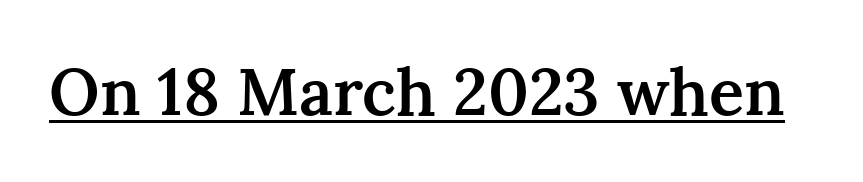
Proportional: the letters do not fall into vertical columns. The string is rendered with underlining switched on. A typesetter would label this face a serif. The rendering keeps characters at their native spacing. Style check: upright.
